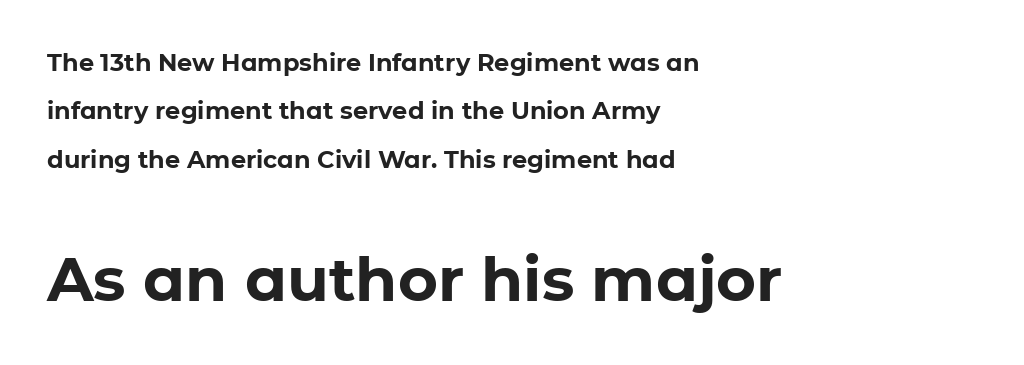
The image shows 61 px bold sans-serif type, upright; set left-aligned, loose line spacing (2.02x), normal letter spacing, not underlined; the second (bottom) block is 2.54x larger; low stroke contrast and a medium x-height.
